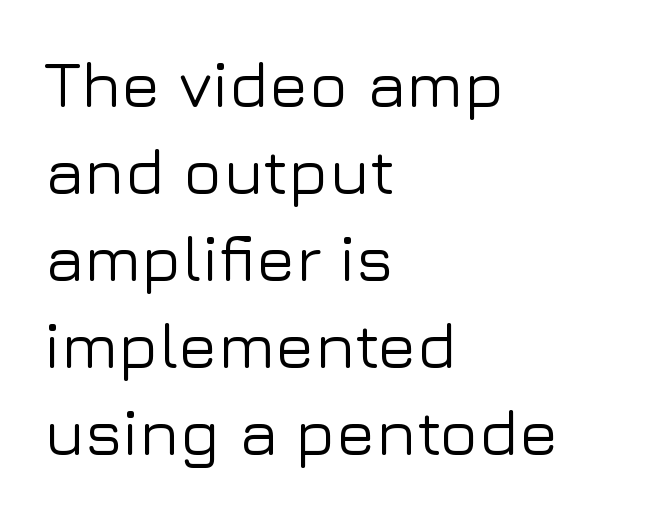
It's the straight-up-and-down kind of type. The text was rendered using a sans face with plain stroke endings. The ragged edge is on the right, which tells us the setting is flush left. Check the space under the baseline: it is left empty. Inter-character spacing is left at the font's built-in metrics.
